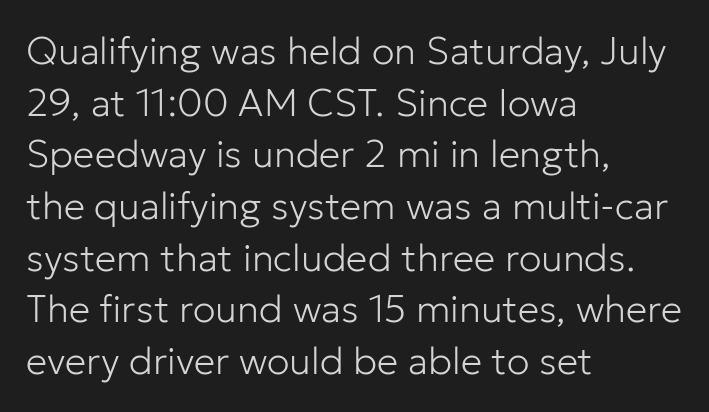
{"serif": "no", "italic": "no", "bold": "no", "weight": "light", "width": "normal", "stroke_contrast": "low", "x_height": "medium", "monospaced": "no", "underline": "no", "align": "left", "line_spacing": "normal", "line_spacing_ratio": 1.36, "letter_spacing": "normal", "letter_spacing_em": 0.0, "glyph_px": 38}
